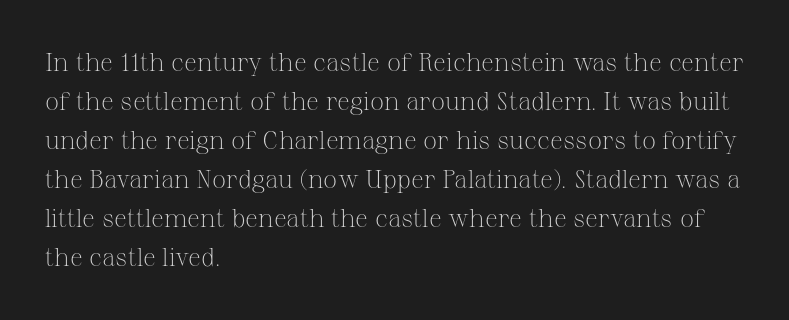
{"italic": "no", "bold": "no", "underline": "no", "align": "left", "line_spacing": "normal", "line_spacing_ratio": 1.56, "letter_spacing": "normal", "letter_spacing_em": 0.0, "glyph_px": 25}
